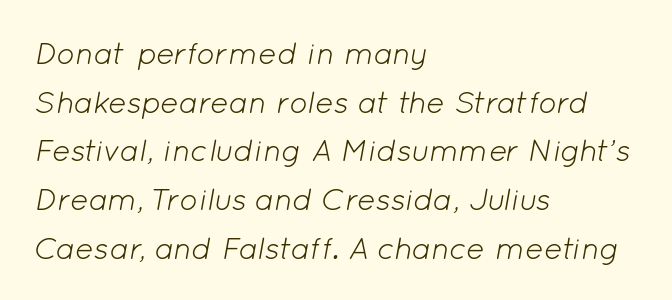
The image shows 31 px light type, italic (leaning right); set left-aligned, normal line spacing (1.57x), normal letter spacing, not underlined; low stroke contrast and a medium x-height.
